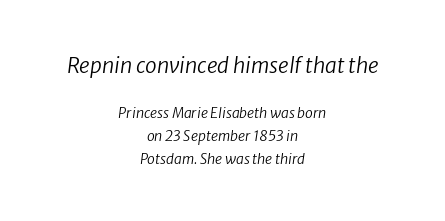
The image shows 21 px text type, italic (leaning right); set centered, normal line spacing (1.66x), normal letter spacing, not underlined; the first (top) block is 1.5x larger.
